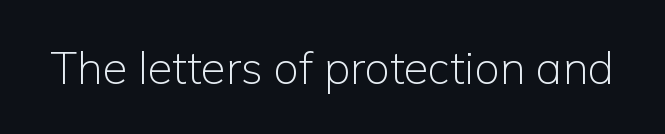
The image shows 45 px light sans-serif type, upright; set normal letter spacing, not underlined; low stroke contrast and a medium x-height.
